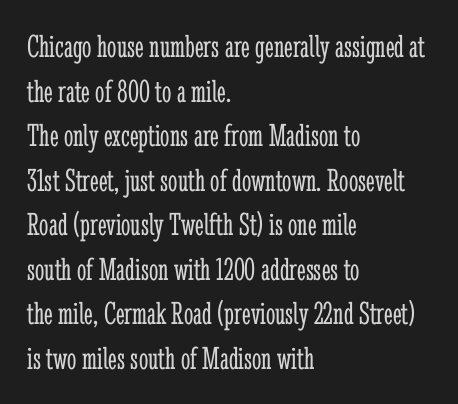
Q: Is the text bold? A: No.
Q: Is the text italic (slanted)? A: No, it is upright.
Q: Is the typeface a serif or a sans-serif typeface? A: Serif.
Q: Is the text underlined? A: No.
Q: How is the paragraph aligned? A: Left-aligned.
Q: Is the spacing between letters normal or unusually wide? A: Normal.
Q: Is the spacing between lines tight, normal or loose? A: Normal.
Q: Width (condensed, normal, or wide)? A: Condensed.
Q: Stroke contrast? A: Low.
Q: x-height? A: Medium.
Q: Monospaced? A: No.
